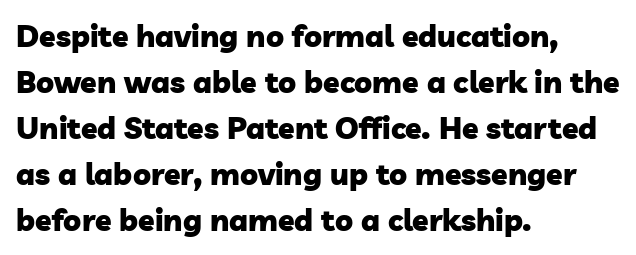
The image shows 30 px heavy sans-serif type; set left-aligned, normal line spacing (1.53x), normal letter spacing, not underlined; low stroke contrast and a medium x-height.
